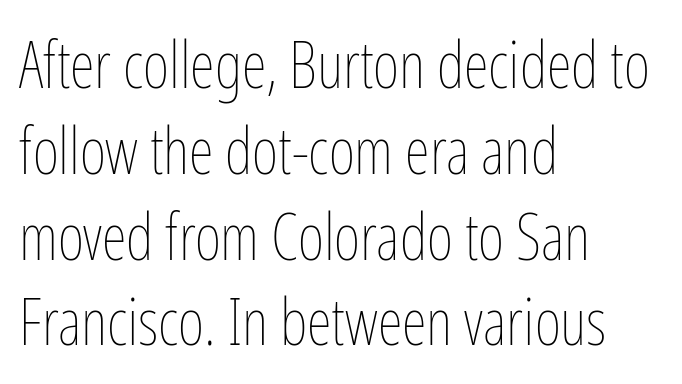
The image shows 64 px thin, condensed type, upright; set left-aligned, normal line spacing (1.34x), normal letter spacing, not underlined; low stroke contrast and a medium x-height.
